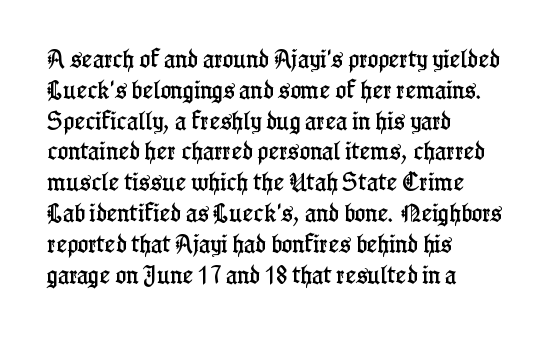
Letter spacing: default. This rendering uses left alignment, leaving the right contour irregular. The axis of the letterforms is exactly vertical. Evenly set lines give the paragraph a standard silhouette.
